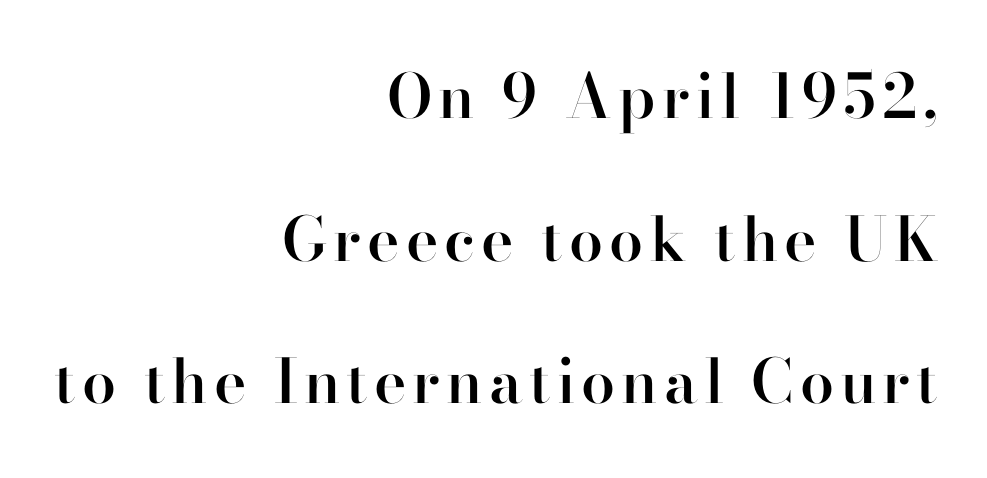
The image shows 61 px semibold serif type, upright; set right-aligned, loose line spacing (2.34x), not underlined; high stroke contrast and a small x-height.
